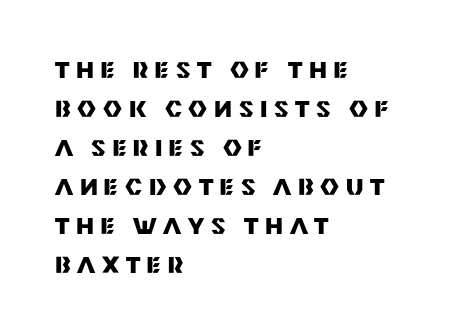
The image shows 23 px bold type, upright; set left-aligned, normal line spacing (1.7x), unusually wide letter spacing (+0.29 em), not underlined.
